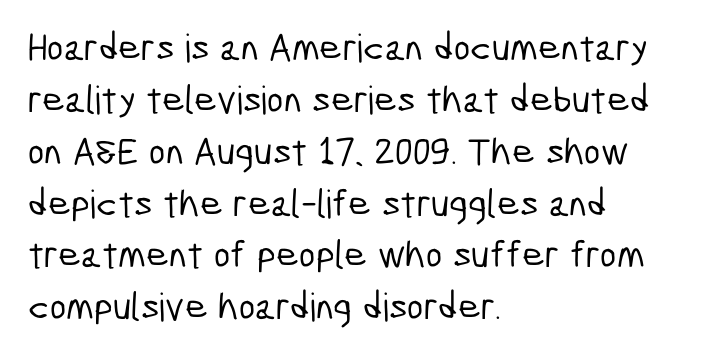
The image shows 39 px condensed sans-serif type; set left-aligned, normal line spacing (1.33x), normal letter spacing, not underlined; low stroke contrast and a medium x-height.
